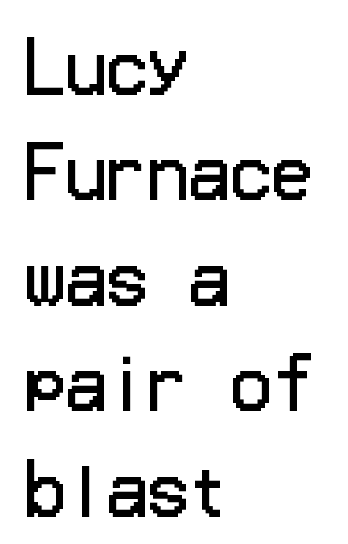
{"serif": "no", "italic": "no", "bold": "no", "weight": "regular", "width": "normal", "stroke_contrast": "low", "x_height": "medium", "underline": "no", "align": "left", "line_spacing": "normal", "line_spacing_ratio": 1.55, "letter_spacing": "normal", "letter_spacing_em": 0.0, "glyph_px": 68}
